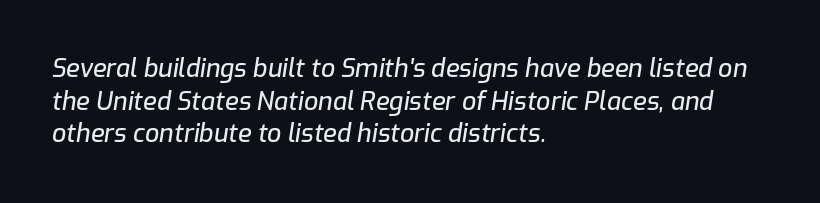
The image shows 25 px text type, italic (leaning right); set left-aligned, normal line spacing (1.31x), normal letter spacing, not underlined.
